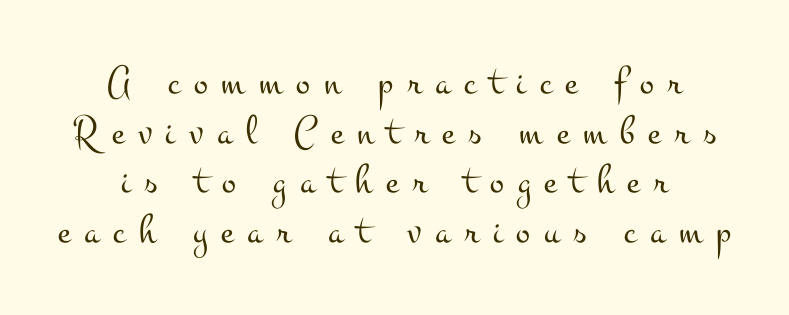
The image shows 42 px light, wide type; set centered, line spacing 1.18x, unusually wide letter spacing (+0.33 em), not underlined; medium stroke contrast and a small x-height.
